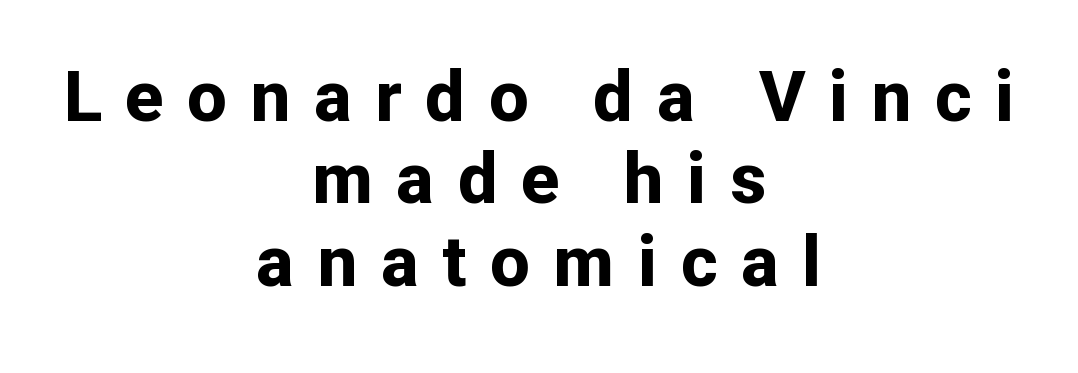
{"serif": "no", "italic": "no", "bold": "yes", "weight": "bold", "width": "normal", "stroke_contrast": "low", "x_height": "medium", "monospaced": "no", "underline": "no", "align": "center", "line_spacing_ratio": 1.16, "letter_spacing": "wide", "letter_spacing_em": 0.33, "glyph_px": 71}
